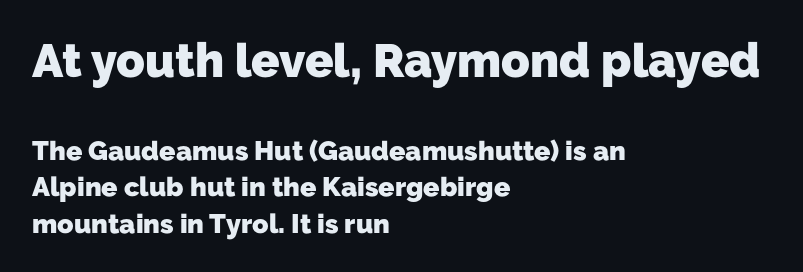
{"serif": "no", "bold": "yes", "weight": "heavy", "width": "normal", "stroke_contrast": "low", "x_height": "medium", "monospaced": "no", "underline": "no", "align": "left", "line_spacing": "normal", "line_spacing_ratio": 1.36, "letter_spacing": "normal", "letter_spacing_em": 0.0, "larger_block": "first", "size_ratio": 1.74, "glyph_px": 47}
